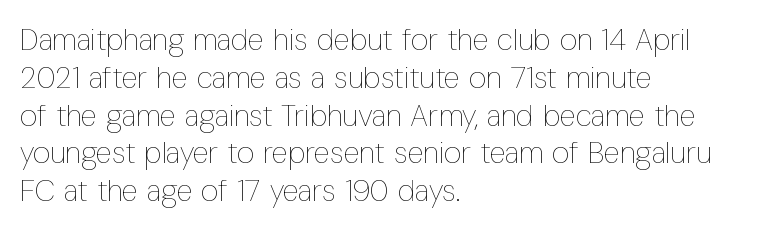
These lines are rendered in a variable-pitch font. Each new line begins a customary step beneath the previous one. The glyphs are unaccompanied by any horizontal stroke below them. Short and long lines alike share a common starting point at left. Weight: not bold — regular or lighter.
